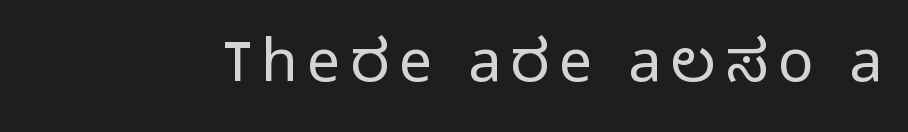
Q: Is the text bold? A: No.
Q: Is the text italic (slanted)? A: No, it is upright.
Q: Is the typeface a serif or a sans-serif typeface? A: Sans-serif.
Q: Is the text underlined? A: No.
Q: Width (condensed, normal, or wide)? A: Normal.
Q: Stroke contrast? A: Low.
Q: x-height? A: Medium.
Q: Monospaced? A: No.
